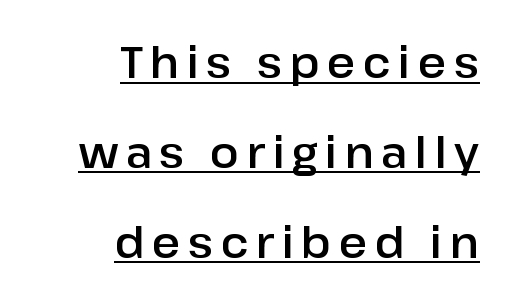
{"serif": "no", "italic": "no", "width": "normal", "stroke_contrast": "low", "x_height": "medium", "monospaced": "no", "underline": "yes", "align": "right", "line_spacing": "loose", "line_spacing_ratio": 2.09, "glyph_px": 43}
